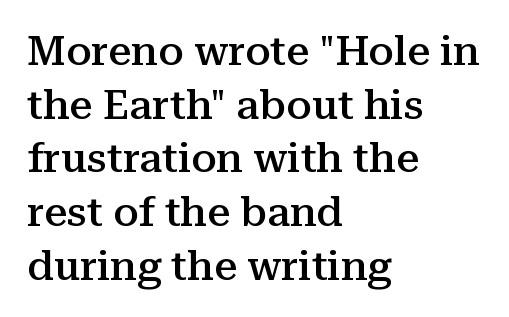
These lines stack with their left ends in a neat column. Summary of vertical rhythm: regular, with standard interline spacing. Looks like regular typesetting: each glyph gets only the width it needs. This rendering leaves character spacing at its baseline value.
